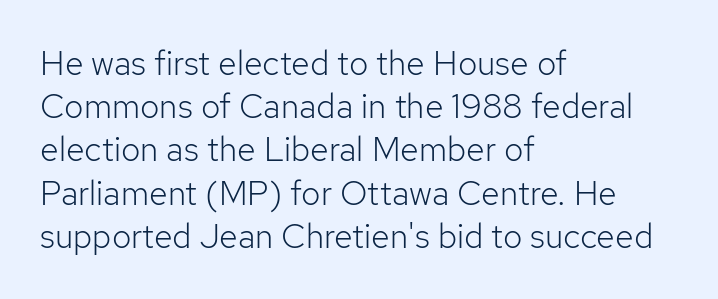
You could call the tracking neutral — neither tight nor loose. Classification — sans serif. Whoever set this chose a conventional vertical rhythm. The baseline area is clear. The letters advance in unequal steps, a hallmark of proportional type.
